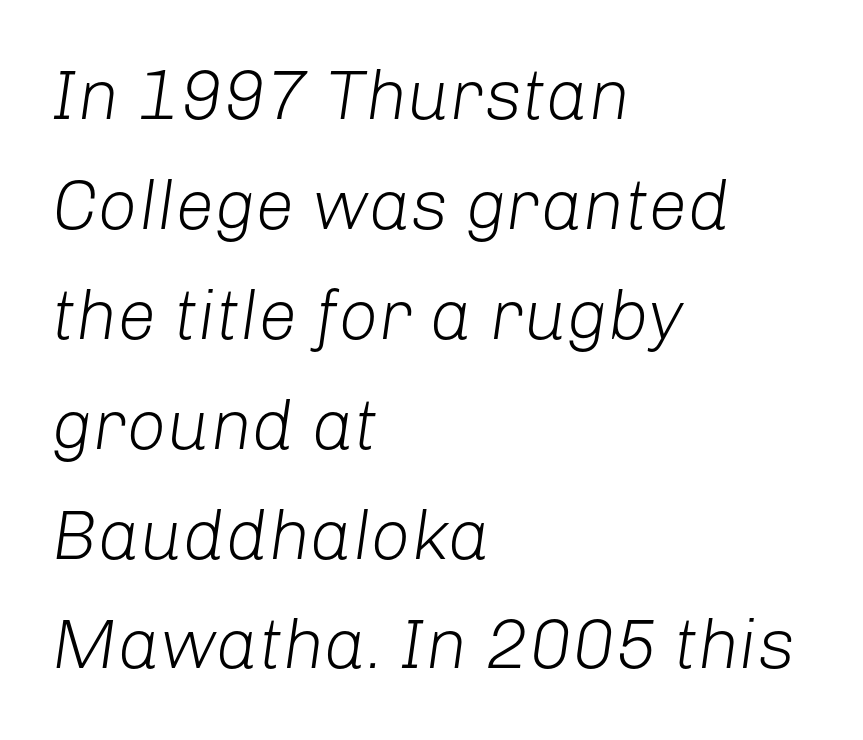
{"italic": "yes", "lean": "right", "slant_degrees": 8, "bold": "no", "weight": "light", "width": "normal", "stroke_contrast": "low", "x_height": "medium", "monospaced": "no", "underline": "no", "align": "left", "line_spacing": "normal", "line_spacing_ratio": 1.57, "letter_spacing": "normal", "letter_spacing_em": 0.0, "glyph_px": 70}
